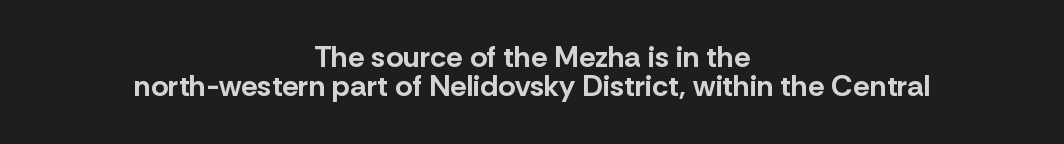
Q: Is the text bold? A: Yes.
Q: Is the text italic (slanted)? A: No, it is upright.
Q: Is the typeface a serif or a sans-serif typeface? A: Sans-serif.
Q: Is the text underlined? A: No.
Q: How is the paragraph aligned? A: Centered.
Q: Is the spacing between letters normal or unusually wide? A: Normal.
Q: Is the spacing between lines tight, normal or loose? A: Tight.
Q: Width (condensed, normal, or wide)? A: Normal.
Q: Stroke contrast? A: Low.
Q: x-height? A: Medium.
Q: Monospaced? A: No.
